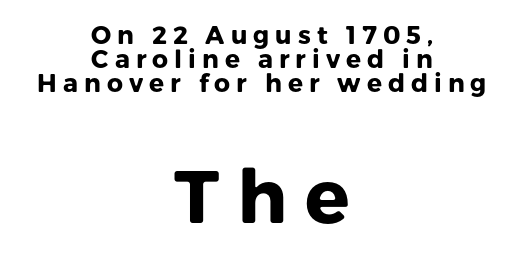
The image shows 74 px heavy sans-serif type, upright; set centered, tight line spacing (0.97x), unusually wide letter spacing (+0.24 em), not underlined; the second (bottom) block is 2.96x larger; low stroke contrast and a medium x-height.
